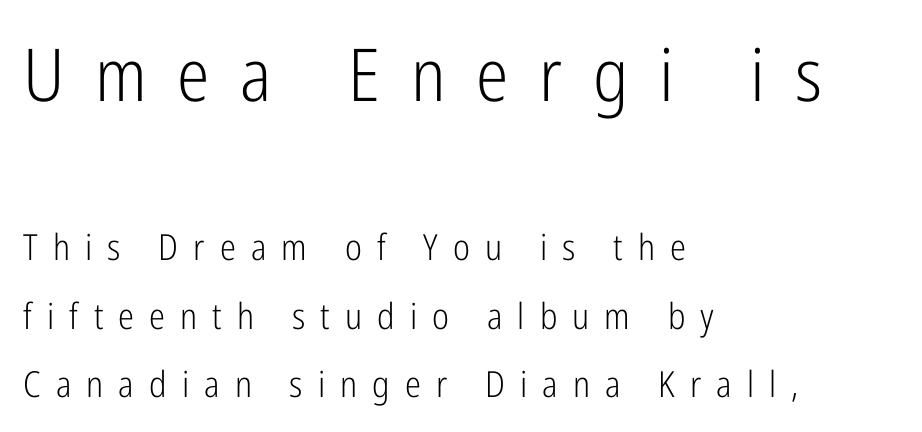
The image shows 73 px light, condensed sans-serif type, upright; set left-aligned, loose line spacing (1.91x), unusually wide letter spacing (+0.42 em), not underlined; the first (top) block is 2.03x larger; low stroke contrast and a medium x-height.
